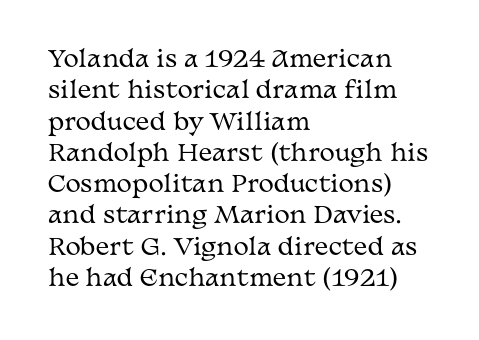
One glance says typical: line gaps are just what's usual. What stands out about the letter spacing? Nothing — it is the standard amount. This reads as an unemphasized weight, regular at the heaviest. The text block is weighted toward the left margin, trailing off unevenly rightward. Descender tails drop into unmarked territory. The specimen reads as upright at a glance.
